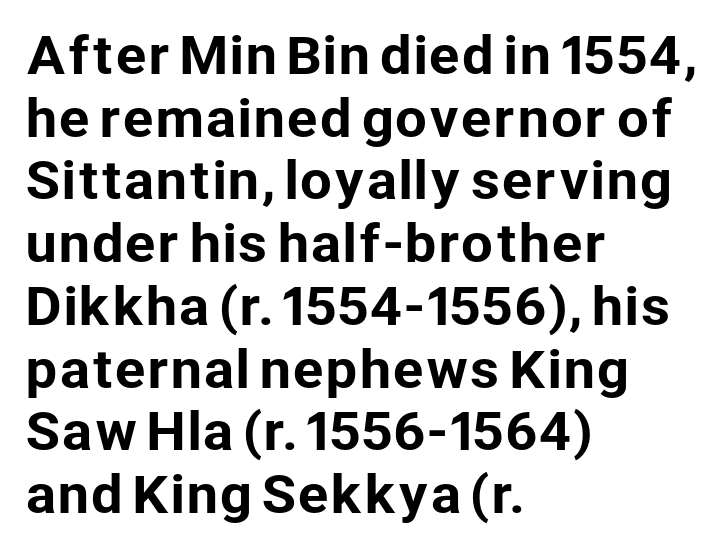
{"serif": "no", "italic": "no", "width": "normal", "stroke_contrast": "low", "x_height": "medium", "monospaced": "no", "underline": "no", "align": "left", "line_spacing_ratio": 1.23, "letter_spacing": "normal", "letter_spacing_em": 0.0, "glyph_px": 51}
